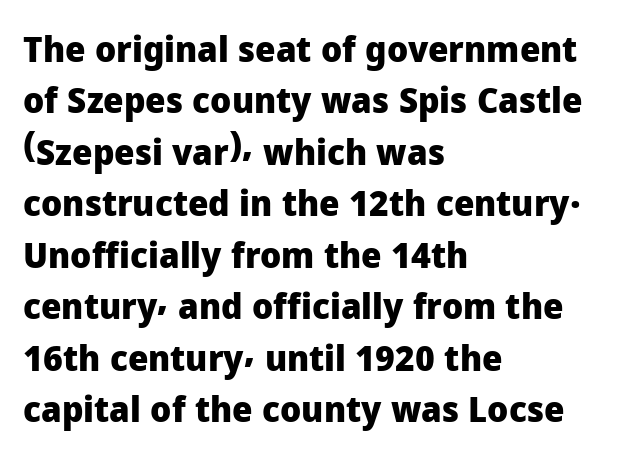
The passage shown has conventional tracking throughout. Spacing verdict: proportional, widths tailored to each character. These lines are set flush left with a ragged right edge. Examine the stroke ends and you'll find no serifs. Do the letters lean? They stand straight. The block of text has a typical density, with ordinary space between rows.
